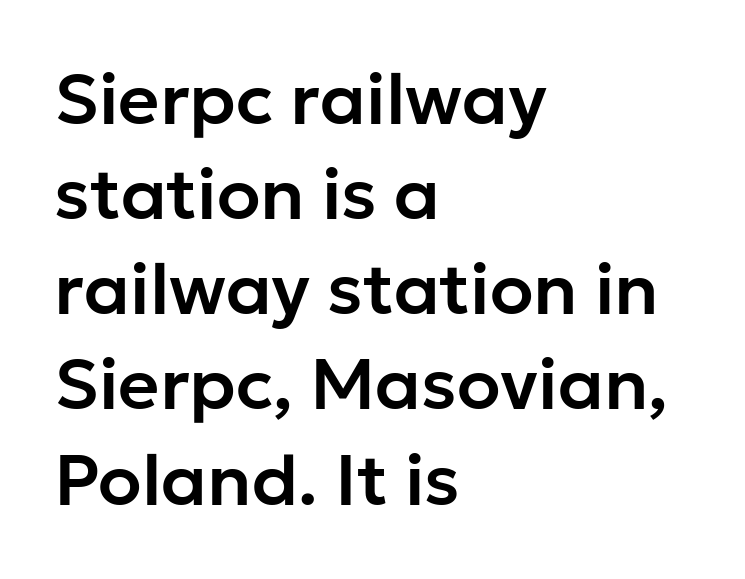
The image shows 71 px sans-serif type, upright; set left-aligned, normal line spacing (1.34x), normal letter spacing, not underlined; low stroke contrast and a medium x-height.
